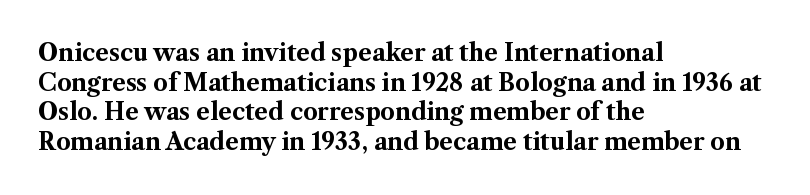
The image shows 23 px bold type, upright; set left-aligned, normal line spacing (1.29x), normal letter spacing, not underlined.
